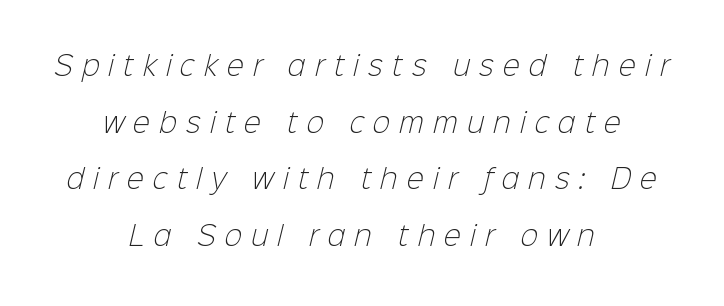
Q: Is the text bold? A: No.
Q: Is the text underlined? A: No.
Q: How is the paragraph aligned? A: Centered.
Q: Is the spacing between letters normal or unusually wide? A: Unusually wide.
Q: Is the spacing between lines tight, normal or loose? A: Loose.
